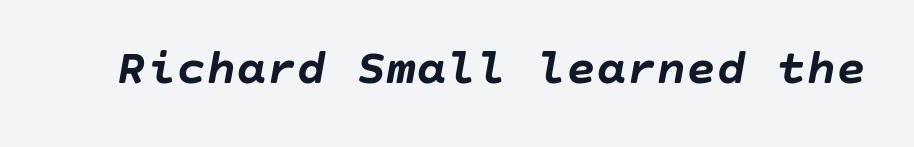
The image shows 50 px semibold type, italic (leaning right); set normal letter spacing, not underlined; low stroke contrast and a large x-height.
